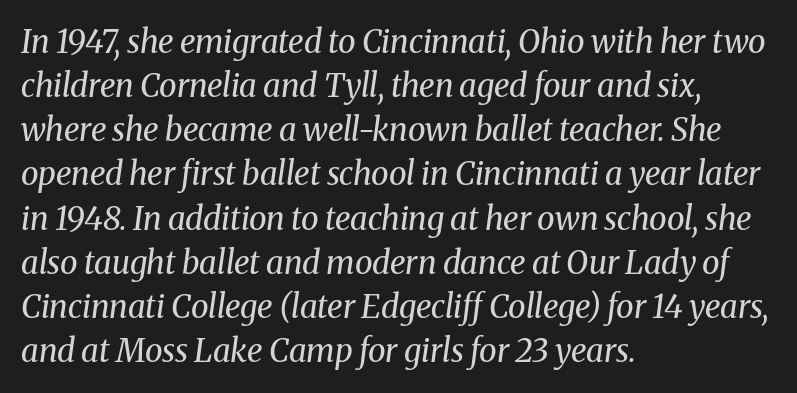
An italicized treatment has been applied to the whole sample. This rendering features lettering with no underline. This rendering leaves character spacing at its baseline value. The text was rendered using a seriffed face with decorative stroke endings.
